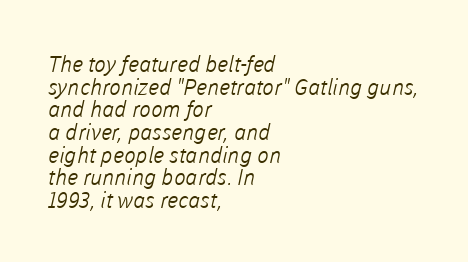
Q: Is the text bold? A: No.
Q: Is the text underlined? A: No.
Q: How is the paragraph aligned? A: Left-aligned.
Q: Is the spacing between letters normal or unusually wide? A: Normal.
Q: Is the spacing between lines tight, normal or loose? A: Tight.
